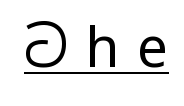
The image shows 55 px regular-weight, condensed sans-serif type, upright; set unusually wide letter spacing (+0.32 em), underlined; low stroke contrast and a large x-height.
